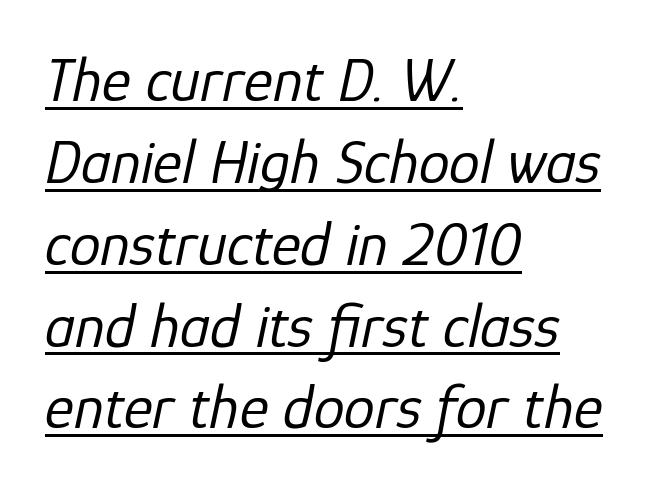
{"italic": "yes", "lean": "right", "slant_degrees": 12, "bold": "no", "weight": "regular", "width": "normal", "stroke_contrast": "low", "x_height": "medium", "monospaced": "no", "underline": "yes", "align": "left", "line_spacing": "normal", "line_spacing_ratio": 1.32, "letter_spacing": "normal", "letter_spacing_em": 0.0, "glyph_px": 62}
